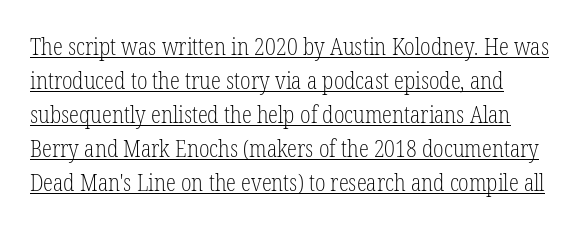
You could call the tracking neutral — neither tight nor loose. Notice how descenders clear the ascenders below comfortably — that's standard leading. Descenders here cross a horizontal rule under the line. Vertical stems look standard width or narrower in stroke. If you drew a line through each stem, it would be perfectly vertical.
